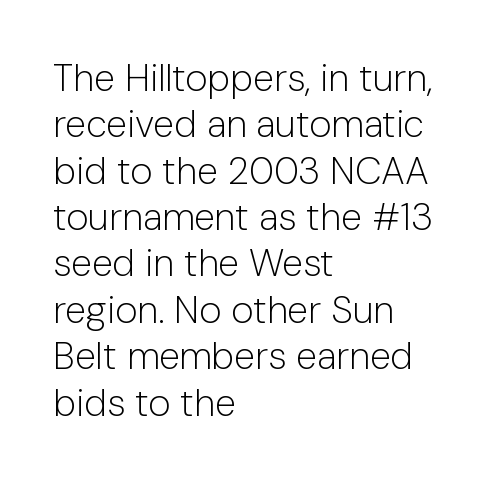
{"serif": "no", "italic": "no", "bold": "no", "weight": "light", "width": "normal", "stroke_contrast": "low", "x_height": "medium", "monospaced": "no", "underline": "no", "align": "left", "line_spacing_ratio": 1.22, "letter_spacing": "normal", "letter_spacing_em": 0.0, "glyph_px": 38}
